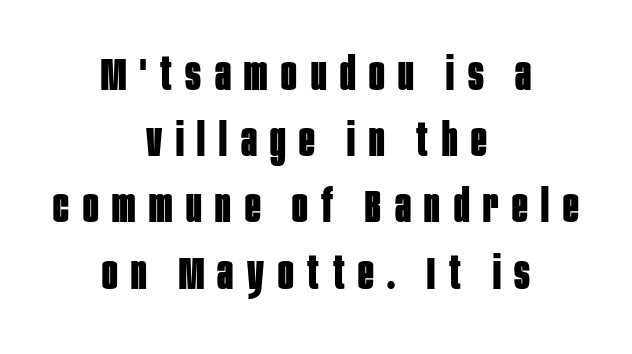
{"serif": "no", "italic": "no", "bold": "yes", "weight": "bold", "width": "condensed", "stroke_contrast": "low", "x_height": "large", "monospaced": "no", "underline": "no", "align": "center", "line_spacing": "normal", "line_spacing_ratio": 1.44, "letter_spacing": "wide", "letter_spacing_em": 0.3, "glyph_px": 46}
